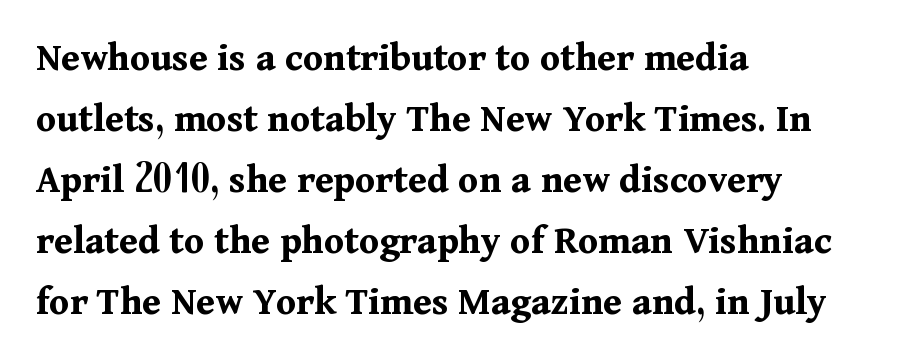
The image shows 41 px bold serif type, upright; set left-aligned, normal line spacing (1.49x), normal letter spacing, not underlined; medium stroke contrast and a medium x-height.
